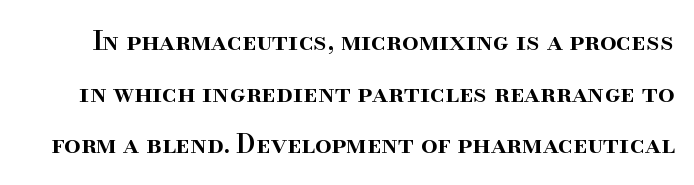
{"italic": "no", "bold": "semi", "underline": "no", "line_spacing": "loose", "line_spacing_ratio": 1.99, "letter_spacing": "normal", "letter_spacing_em": 0.0, "glyph_px": 26}
